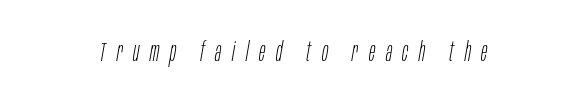
The image shows 26 px text type, italic (leaning right); set unusually wide letter spacing (+0.41 em), not underlined.
